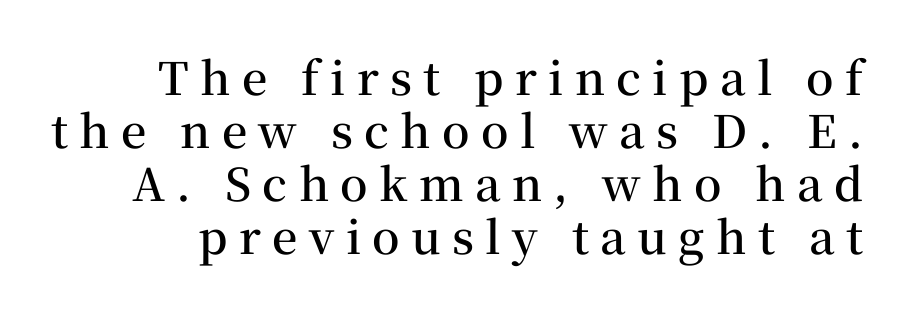
{"serif": "yes", "italic": "no", "bold": "semi", "weight": "semibold", "width": "normal", "stroke_contrast": "medium", "x_height": "medium", "monospaced": "no", "underline": "no", "line_spacing_ratio": 1.18, "letter_spacing": "wide", "letter_spacing_em": 0.25, "glyph_px": 45}
